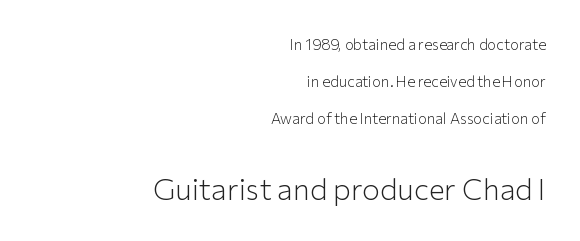
Q: Is the text bold? A: No.
Q: Is the text italic (slanted)? A: No, it is upright.
Q: Is the typeface a serif or a sans-serif typeface? A: Sans-serif.
Q: Is the text underlined? A: No.
Q: How is the paragraph aligned? A: Right-aligned.
Q: Is the spacing between letters normal or unusually wide? A: Normal.
Q: Is the spacing between lines tight, normal or loose? A: Loose.
Q: Which block of text is set in a larger size, the first (top) or the second (bottom)? A: The second (bottom) one.
Q: Width (condensed, normal, or wide)? A: Normal.
Q: Stroke contrast? A: Low.
Q: x-height? A: Medium.
Q: Monospaced? A: No.
